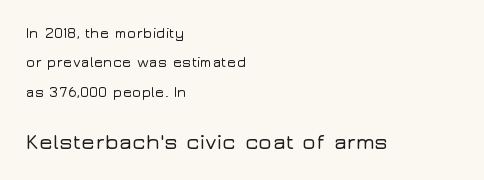
Horizontal bands of white between lines are thick stripes. Line beginnings align vertically; line endings do not. The type sits square on the baseline with zero lean. The letters in the lower block stand taller than those in the block above.
